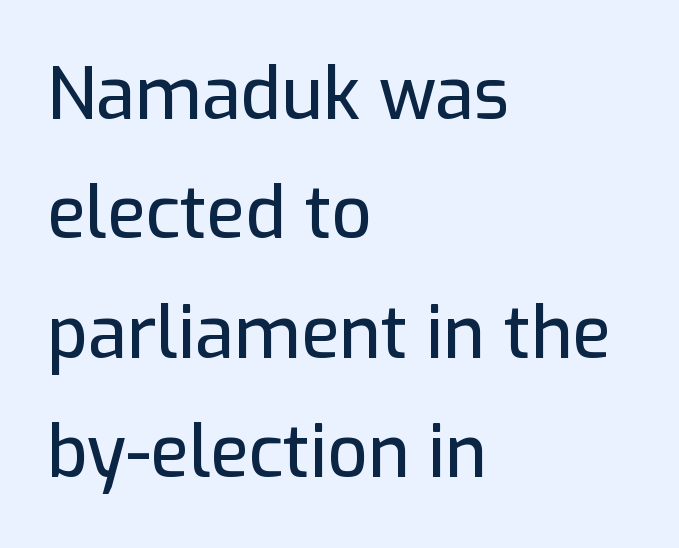
{"serif": "no", "italic": "no", "width": "normal", "stroke_contrast": "low", "x_height": "medium", "monospaced": "no", "underline": "no", "align": "left", "line_spacing": "normal", "line_spacing_ratio": 1.68, "letter_spacing": "normal", "letter_spacing_em": 0.0, "glyph_px": 71}
